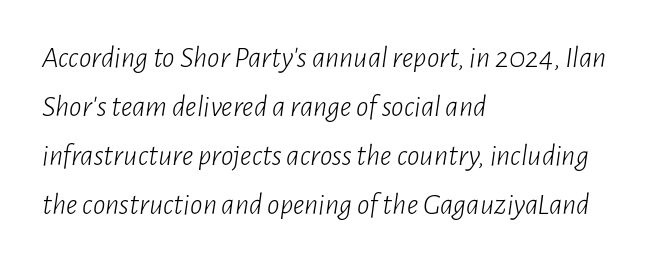
Which margin do the lines hug? The left one — the right edge is uneven. Normally led — the rows are evenly, conventionally spaced. The rendering keeps characters at their native spacing. This reads as an unemphasized weight, regular at the heaviest. The text carries the slant typical of an italic or oblique font. The specimen omits any rule beneath the text block's lines.
